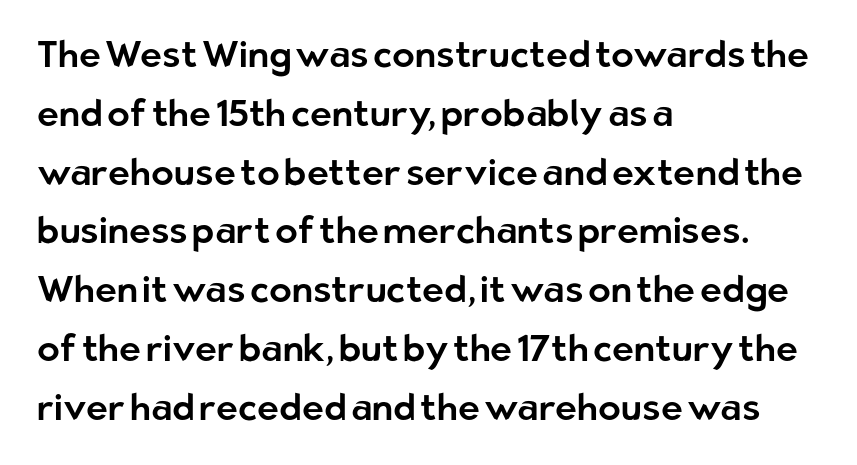
{"serif": "no", "italic": "no", "width": "normal", "stroke_contrast": "low", "x_height": "medium", "monospaced": "no", "underline": "no", "align": "left", "line_spacing": "normal", "line_spacing_ratio": 1.59, "letter_spacing": "normal", "letter_spacing_em": 0.0, "glyph_px": 37}
